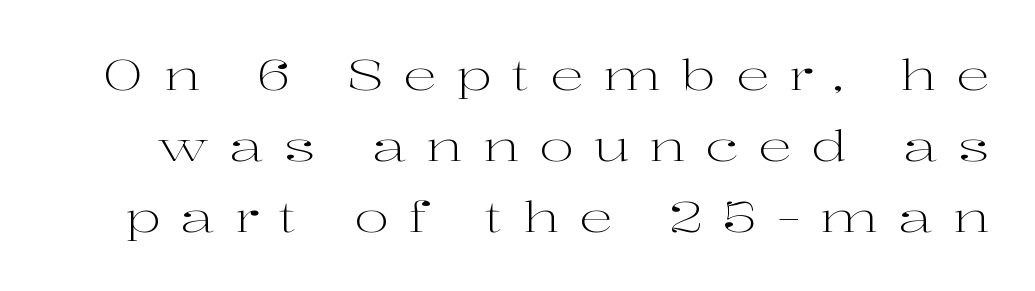
Each letter's strokes conclude with small projecting serifs. Is there much room between lines? A standard amount, neither cramped nor airy. The axis of the letterforms is exactly vertical. Ink coverage per letter is moderate at most.
